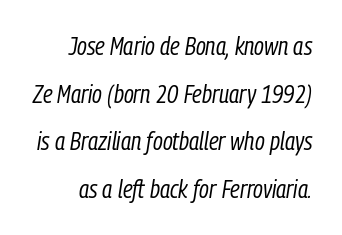
{"italic": "yes", "lean": "right", "slant_degrees": 9, "bold": "no", "underline": "no", "line_spacing": "loose", "line_spacing_ratio": 1.91, "letter_spacing": "normal", "letter_spacing_em": 0.0, "glyph_px": 25}
